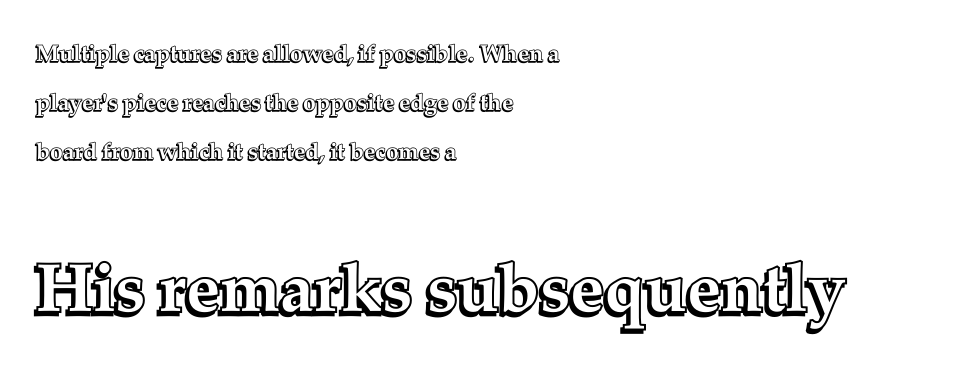
Q: Is the text italic (slanted)? A: No, it is upright.
Q: Is the text underlined? A: No.
Q: How is the paragraph aligned? A: Left-aligned.
Q: Is the spacing between letters normal or unusually wide? A: Normal.
Q: Is the spacing between lines tight, normal or loose? A: Loose.
Q: Which block of text is set in a larger size, the first (top) or the second (bottom)? A: The second (bottom) one.
Q: Width (condensed, normal, or wide)? A: Normal.
Q: x-height? A: Medium.
Q: Monospaced? A: No.
